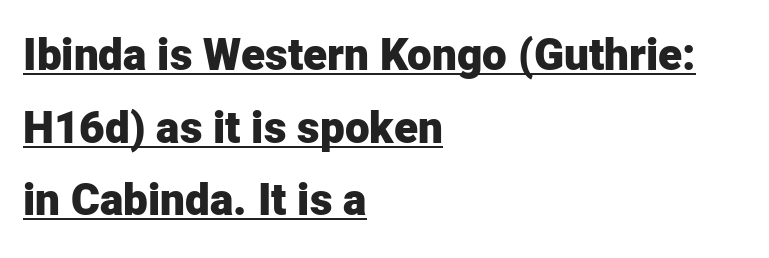
Q: Is the text bold? A: Yes.
Q: Is the text italic (slanted)? A: No, it is upright.
Q: Is the typeface a serif or a sans-serif typeface? A: Sans-serif.
Q: Is the text underlined? A: Yes.
Q: How is the paragraph aligned? A: Left-aligned.
Q: Is the spacing between letters normal or unusually wide? A: Normal.
Q: Is the spacing between lines tight, normal or loose? A: Normal.
Q: Width (condensed, normal, or wide)? A: Normal.
Q: Stroke contrast? A: Low.
Q: x-height? A: Medium.
Q: Monospaced? A: No.
